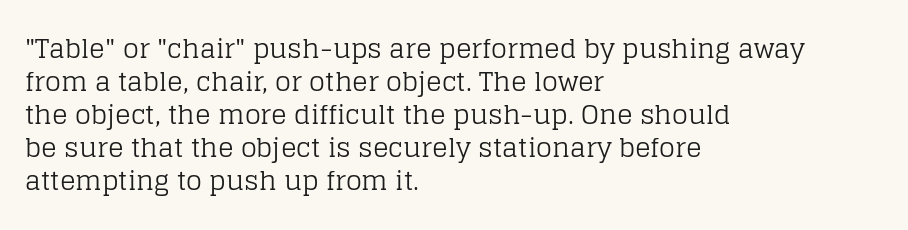
Q: Is the text bold? A: No.
Q: Is the text italic (slanted)? A: No, it is upright.
Q: Is the text underlined? A: No.
Q: How is the paragraph aligned? A: Left-aligned.
Q: Is the spacing between letters normal or unusually wide? A: Normal.
Q: Is the spacing between lines tight, normal or loose? A: Normal.
